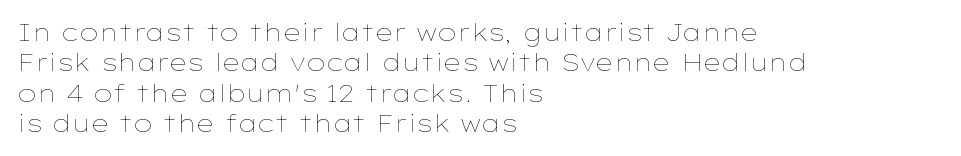
The image shows 24 px text type, upright; set left-aligned, normal line spacing (1.27x), normal letter spacing, not underlined.
